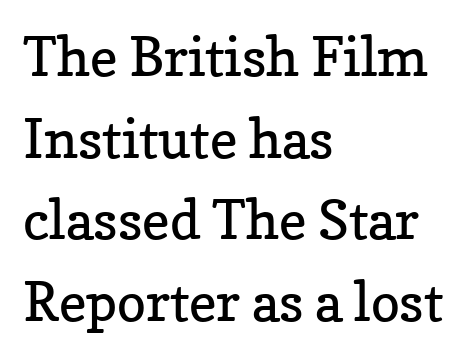
Q: Is the text bold? A: No.
Q: Is the text italic (slanted)? A: No, it is upright.
Q: Is the typeface a serif or a sans-serif typeface? A: Serif.
Q: Is the text underlined? A: No.
Q: How is the paragraph aligned? A: Left-aligned.
Q: Is the spacing between letters normal or unusually wide? A: Normal.
Q: Is the spacing between lines tight, normal or loose? A: Normal.
Q: Width (condensed, normal, or wide)? A: Normal.
Q: Stroke contrast? A: Low.
Q: x-height? A: Medium.
Q: Monospaced? A: No.
